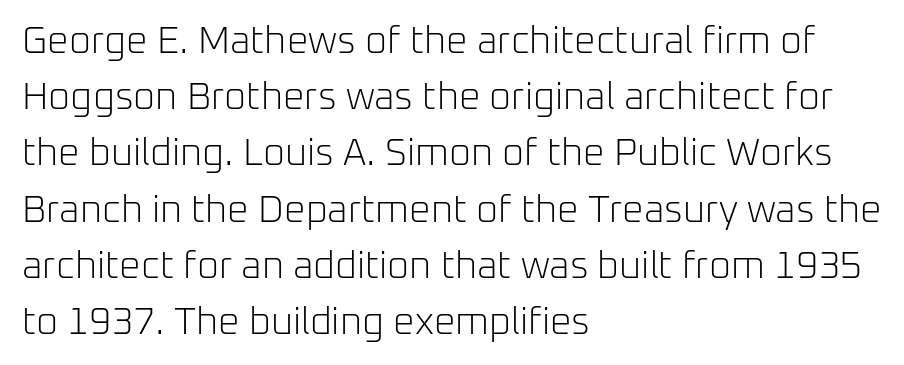
{"serif": "no", "italic": "no", "bold": "no", "weight": "light", "width": "normal", "stroke_contrast": "low", "x_height": "medium", "monospaced": "no", "underline": "no", "align": "left", "line_spacing": "normal", "line_spacing_ratio": 1.48, "letter_spacing": "normal", "letter_spacing_em": 0.0, "glyph_px": 38}
